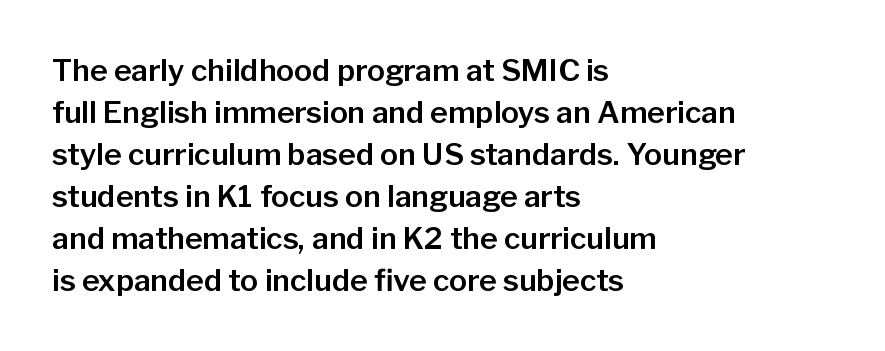
The glyphs in this specimen are sans serif. The lettering holds an erect, upright posture throughout. These lines are set flush left with a ragged right edge. How would I describe the line gaps? Plain and ordinary. These lines are rendered in a variable-pitch font.
